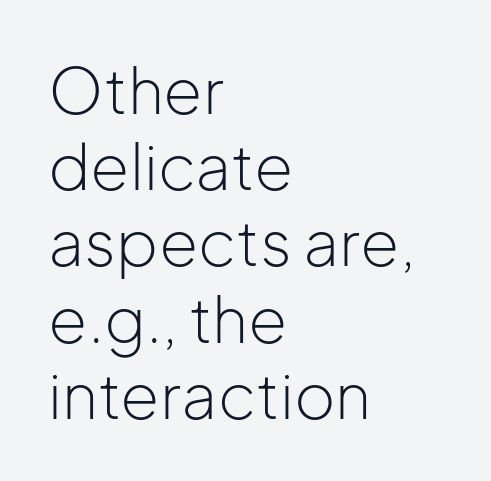
One-word summary of the alignment: left. Bold? No — there's no thickening of the strokes. Characters remain perfectly vertical along every line. Glyph-to-glyph distance matches everyday printed text. A sans-serif font was chosen for this passage. A typesetter would call this proportional, since set widths differ per character.
